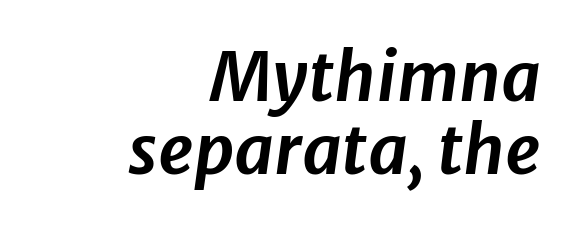
Q: Is the text italic (slanted)? A: Yes, it leans right by about 8 degrees.
Q: Is the text underlined? A: No.
Q: How is the paragraph aligned? A: Right-aligned.
Q: Is the spacing between letters normal or unusually wide? A: Normal.
Q: Is the spacing between lines tight, normal or loose? A: Tight.
Q: Width (condensed, normal, or wide)? A: Normal.
Q: Stroke contrast? A: Low.
Q: x-height? A: Medium.
Q: Monospaced? A: No.
